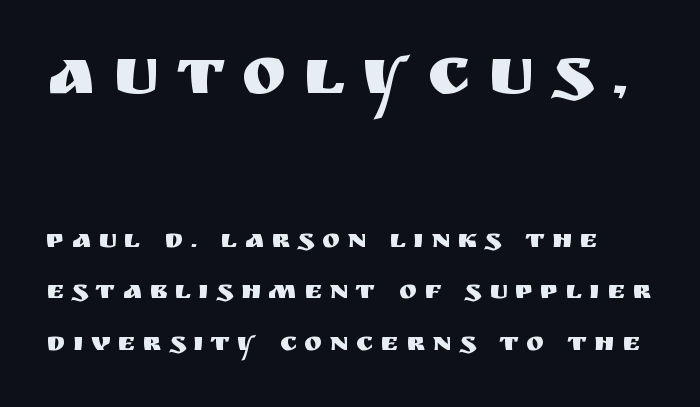
Is there much room between lines? Yes — plenty of vertical air separates them. The type is letterspaced generously, with wide tracking. Style check: upright. Examine the stroke ends and you'll find no serifs. The designer gave the opening block more size than the closing block. Underlining? Definitely not there.
